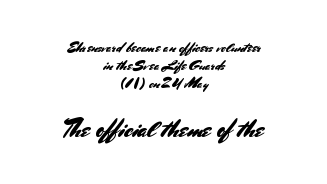
Q: Is the text italic (slanted)? A: Yes.
Q: Is the text underlined? A: No.
Q: How is the paragraph aligned? A: Centered.
Q: Is the spacing between letters normal or unusually wide? A: Normal.
Q: Is the spacing between lines tight, normal or loose? A: Normal.
Q: Which block of text is set in a larger size, the first (top) or the second (bottom)? A: The second (bottom) one.
